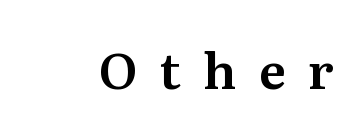
The image shows 50 px serif type, upright; set unusually wide letter spacing (+0.45 em), not underlined; medium stroke contrast and a medium x-height.
